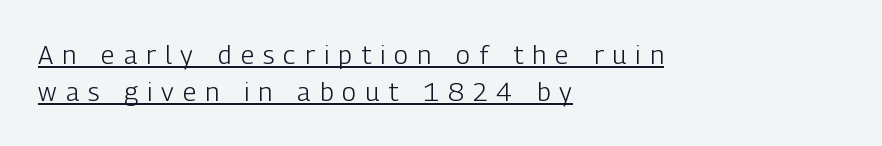
{"italic": "no", "bold": "no", "underline": "yes", "align": "left", "line_spacing": "normal", "line_spacing_ratio": 1.43, "letter_spacing": "wide", "letter_spacing_em": 0.35, "glyph_px": 26}
